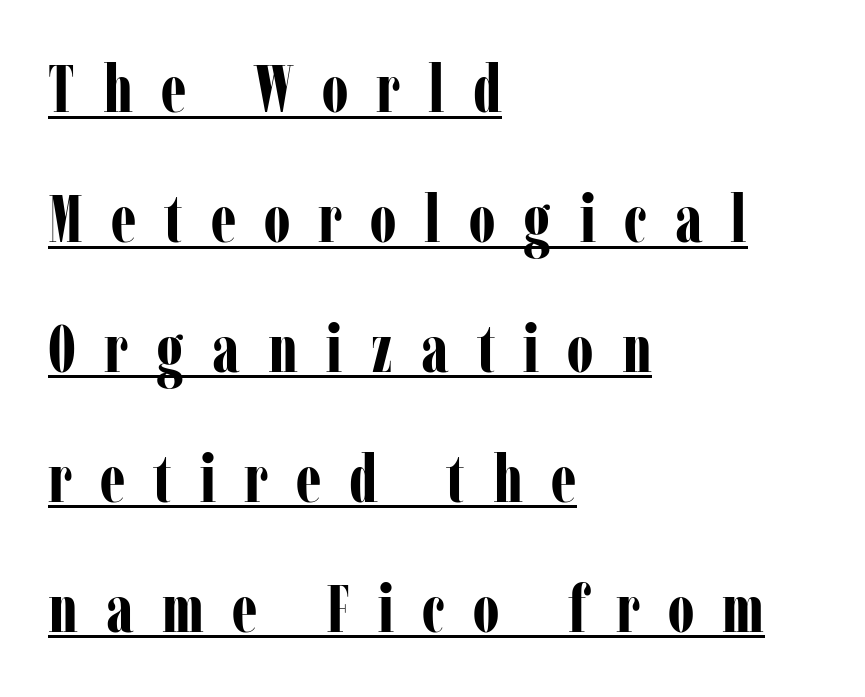
{"serif": "yes", "italic": "no", "bold": "yes", "weight": "bold", "width": "condensed", "stroke_contrast": "low", "x_height": "medium", "monospaced": "no", "underline": "yes", "align": "left", "line_spacing": "loose", "line_spacing_ratio": 1.94, "letter_spacing": "wide", "letter_spacing_em": 0.42, "glyph_px": 67}
